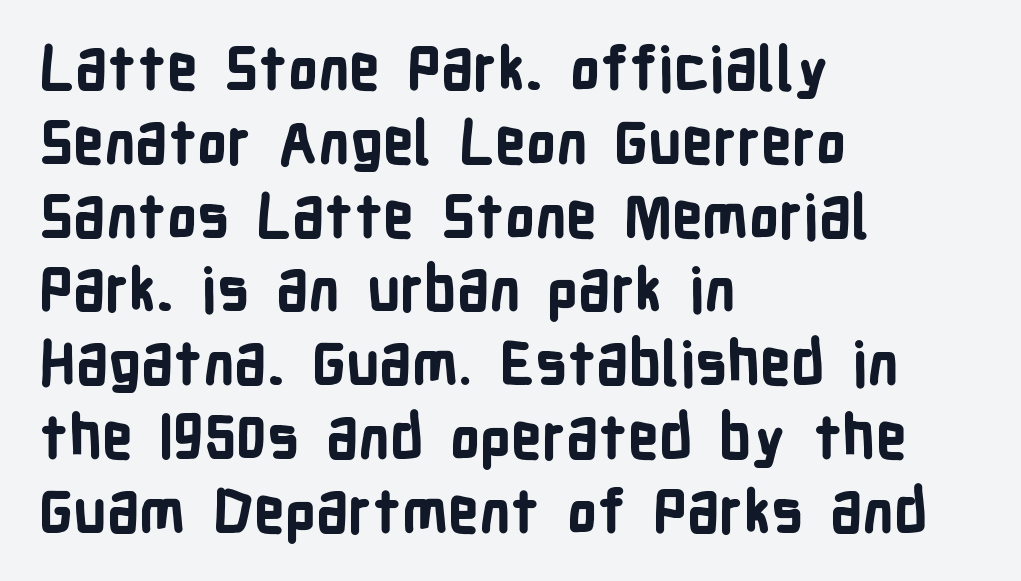
Q: Is the text bold? A: Yes.
Q: Is the text italic (slanted)? A: No, it is upright.
Q: Is the typeface a serif or a sans-serif typeface? A: Sans-serif.
Q: Is the text underlined? A: No.
Q: How is the paragraph aligned? A: Left-aligned.
Q: Is the spacing between letters normal or unusually wide? A: Normal.
Q: Width (condensed, normal, or wide)? A: Condensed.
Q: Stroke contrast? A: Low.
Q: x-height? A: Medium.
Q: Monospaced? A: No.
